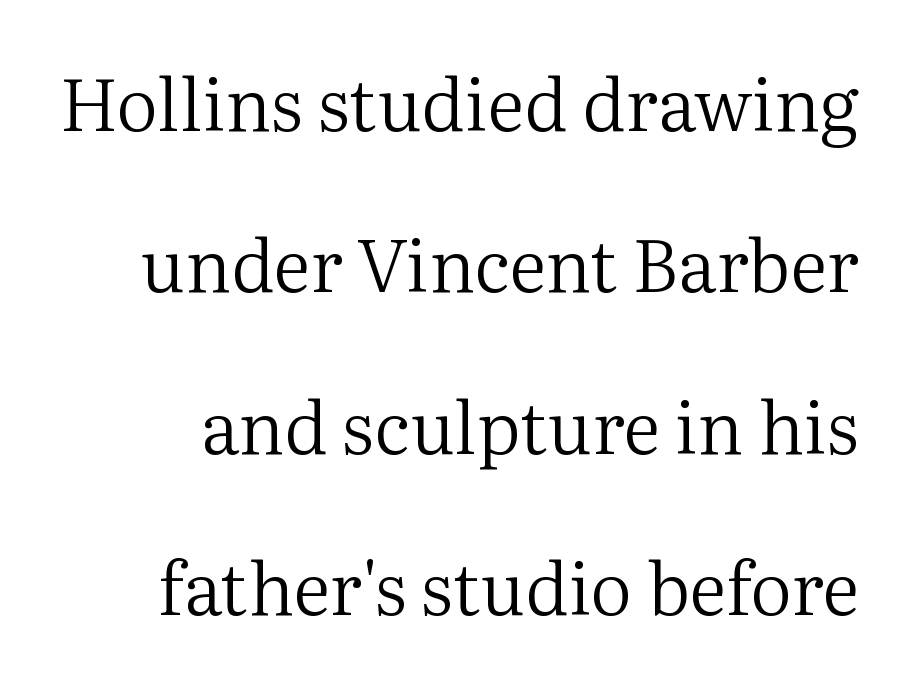
{"serif": "yes", "italic": "no", "bold": "no", "weight": "regular", "width": "normal", "stroke_contrast": "medium", "x_height": "medium", "monospaced": "no", "underline": "no", "line_spacing": "loose", "line_spacing_ratio": 2.21, "letter_spacing": "normal", "letter_spacing_em": 0.0, "glyph_px": 73}
